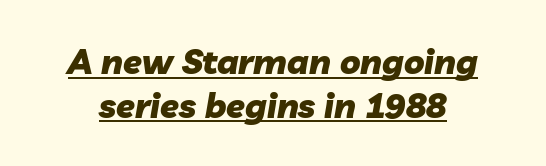
This sample keeps an unexceptional amount of space between lines. A dark, heavy texture on the line: the type is bold. How are the letters spaced? Ordinarily, with no added tracking. You could not count columns in this text — the font is proportionally spaced. The typesetter has applied underlining to the passage shown. The face used here has a pronounced slope to its letters.
